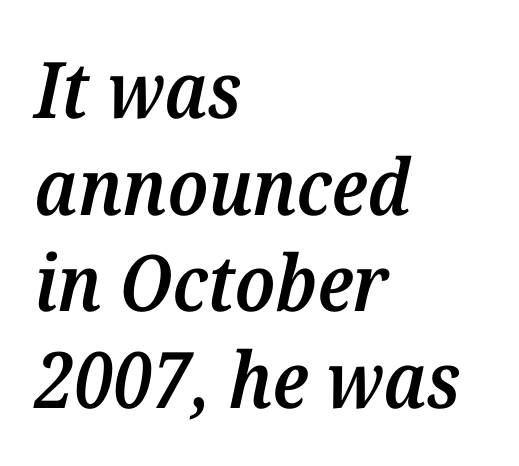
Look at the bottom of the vertical strokes: they flare into serifs here. In terms of letterspacing, this is plain default setting. A bit beefed up — I'd call it semibold rather than bold. Every row of glyphs begins at an identical x-position on the left. Spacing verdict: proportional, widths tailored to each character. The lettering tilts uniformly, giving the passage an italic look.
